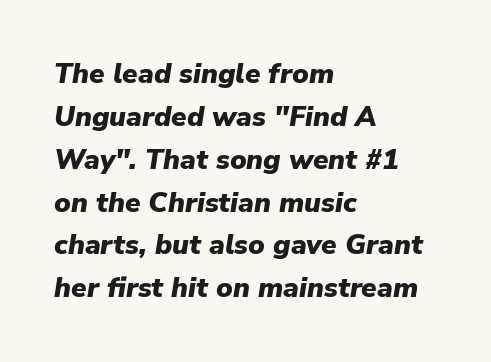
The image shows 28 px heavy type, italic (leaning right); set left-aligned, normal line spacing (1.53x), normal letter spacing, not underlined; low stroke contrast and a medium x-height.
